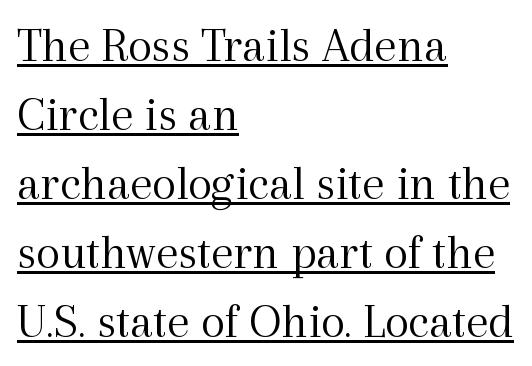
{"serif": "yes", "italic": "no", "bold": "no", "weight": "light", "width": "normal", "x_height": "medium", "monospaced": "no", "underline": "yes", "align": "left", "line_spacing": "normal", "line_spacing_ratio": 1.38, "letter_spacing": "normal", "letter_spacing_em": 0.0, "glyph_px": 50}
